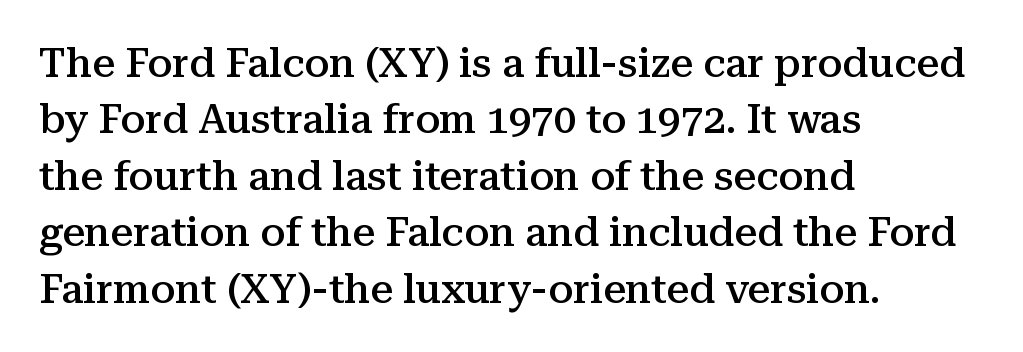
{"serif": "yes", "italic": "no", "bold": "semi", "weight": "semibold", "width": "normal", "stroke_contrast": "medium", "x_height": "medium", "monospaced": "no", "underline": "no", "align": "left", "line_spacing": "normal", "line_spacing_ratio": 1.41, "letter_spacing": "normal", "letter_spacing_em": 0.0, "glyph_px": 40}
